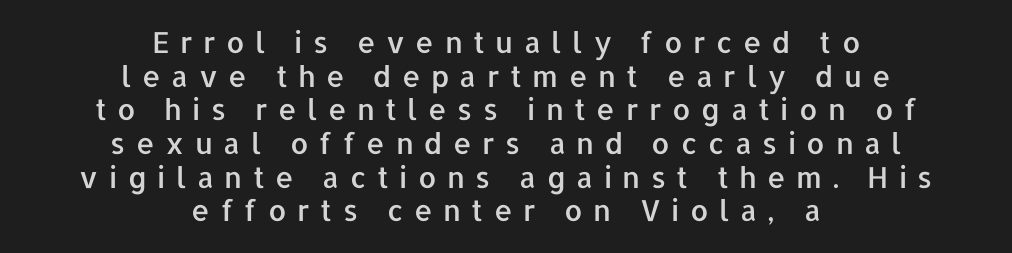
Honestly, the letter spacing is so wide it's the main thing you notice. Nope, no serifs anywhere on these letters. Notice how the passage keeps no hard edge, just a central spine. A clean baseline with only descenders dipping below it. Posture: upright roman.
